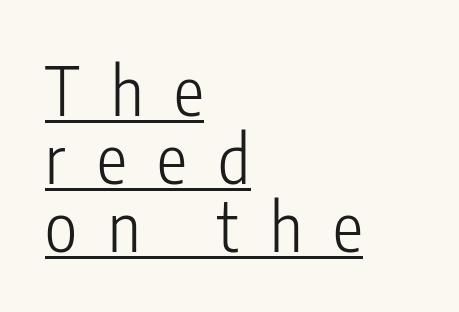
Q: Is the text bold? A: No.
Q: Is the text italic (slanted)? A: No, it is upright.
Q: Is the typeface a serif or a sans-serif typeface? A: Sans-serif.
Q: Is the text underlined? A: Yes.
Q: How is the paragraph aligned? A: Left-aligned.
Q: Is the spacing between letters normal or unusually wide? A: Unusually wide.
Q: Is the spacing between lines tight, normal or loose? A: Tight.
Q: Width (condensed, normal, or wide)? A: Condensed.
Q: Stroke contrast? A: Low.
Q: x-height? A: Medium.
Q: Monospaced? A: No.
